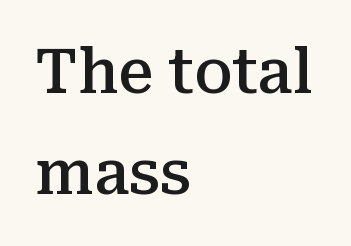
{"serif": "yes", "italic": "no", "bold": "semi", "weight": "semibold", "width": "normal", "stroke_contrast": "medium", "x_height": "medium", "monospaced": "no", "underline": "no", "align": "left", "line_spacing": "normal", "line_spacing_ratio": 1.63, "letter_spacing": "normal", "letter_spacing_em": 0.0, "glyph_px": 62}
